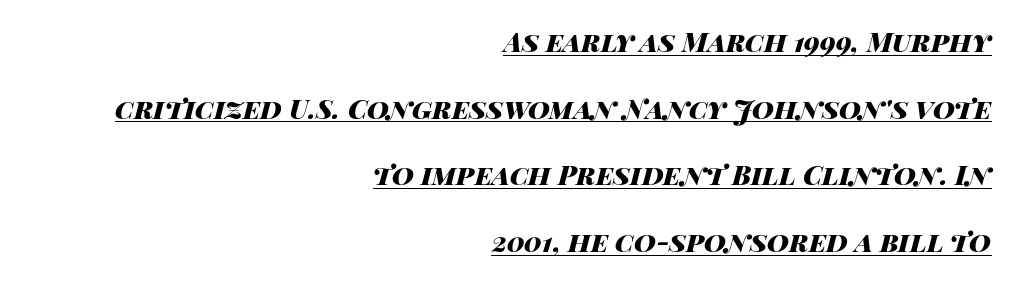
{"italic": "yes", "lean": "right", "slant_degrees": 14, "bold": "yes", "underline": "yes", "align": "right", "line_spacing": "loose", "line_spacing_ratio": 2.47, "letter_spacing": "normal", "letter_spacing_em": 0.0, "glyph_px": 27}
